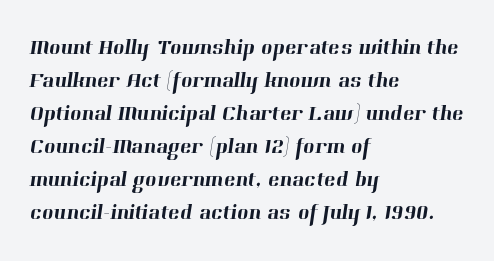
Q: Is the text underlined? A: No.
Q: How is the paragraph aligned? A: Left-aligned.
Q: Is the spacing between letters normal or unusually wide? A: Normal.
Q: Is the spacing between lines tight, normal or loose? A: Normal.
